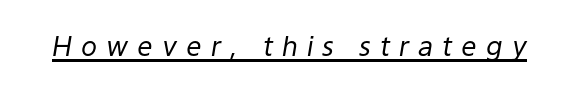
Here the glyphs are tracked loosely, breaking word shapes into spaced letters. Slant detected: the letters are inclined. The letterforms sit at book weight or below. Is there an underline? Yes — a line sits under the letters.
